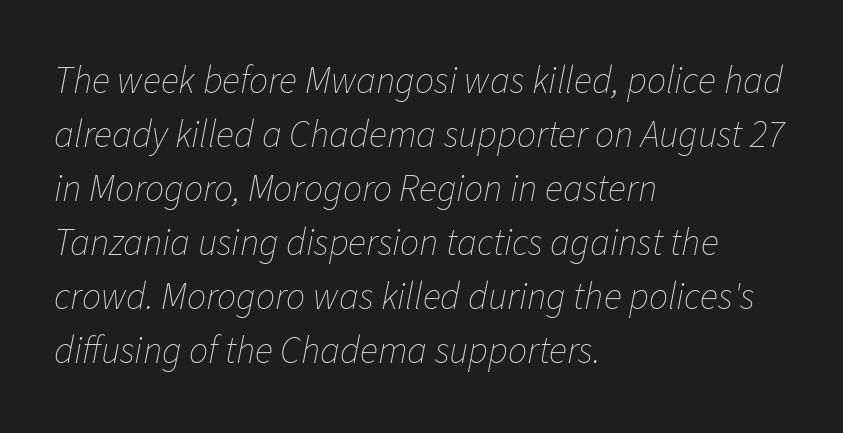
Q: Is the text bold? A: No.
Q: Is the text italic (slanted)? A: Yes, it leans right by about 11 degrees.
Q: Is the text underlined? A: No.
Q: How is the paragraph aligned? A: Left-aligned.
Q: Is the spacing between letters normal or unusually wide? A: Normal.
Q: Is the spacing between lines tight, normal or loose? A: Normal.
Q: Width (condensed, normal, or wide)? A: Normal.
Q: Stroke contrast? A: Low.
Q: x-height? A: Medium.
Q: Monospaced? A: No.
